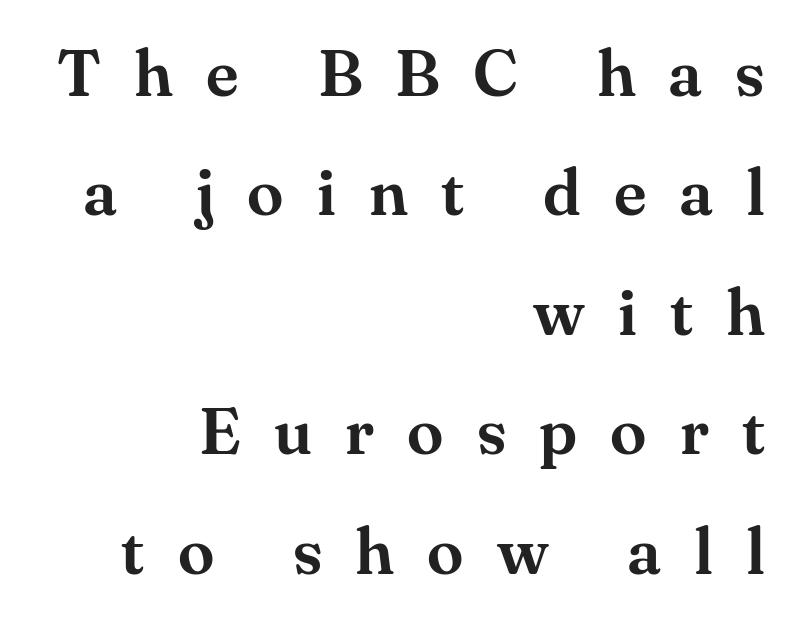
{"serif": "yes", "italic": "no", "width": "normal", "stroke_contrast": "medium", "x_height": "small", "monospaced": "no", "underline": "no", "align": "right", "line_spacing_ratio": 1.81, "letter_spacing": "wide", "letter_spacing_em": 0.5, "glyph_px": 66}
